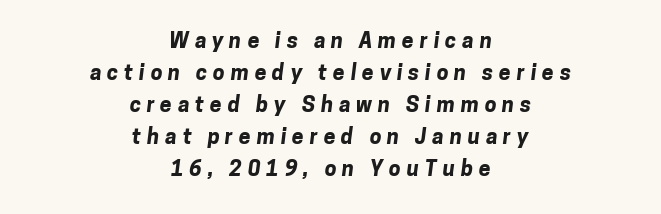
Q: Is the text bold? A: Yes.
Q: Is the text underlined? A: No.
Q: How is the paragraph aligned? A: Centered.
Q: Is the spacing between letters normal or unusually wide? A: Unusually wide.
Q: Is the spacing between lines tight, normal or loose? A: Normal.
